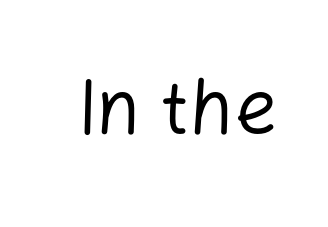
Q: Is the text bold? A: No.
Q: Is the text italic (slanted)? A: No, it is upright.
Q: Is the typeface a serif or a sans-serif typeface? A: Sans-serif.
Q: Is the text underlined? A: No.
Q: Is the spacing between letters normal or unusually wide? A: Normal.
Q: Width (condensed, normal, or wide)? A: Normal.
Q: Stroke contrast? A: Low.
Q: x-height? A: Medium.
Q: Monospaced? A: No.
